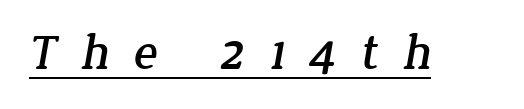
{"serif": "yes", "width": "normal", "stroke_contrast": "low", "x_height": "medium", "monospaced": "no", "underline": "yes", "letter_spacing": "wide", "letter_spacing_em": 0.48, "glyph_px": 50}
